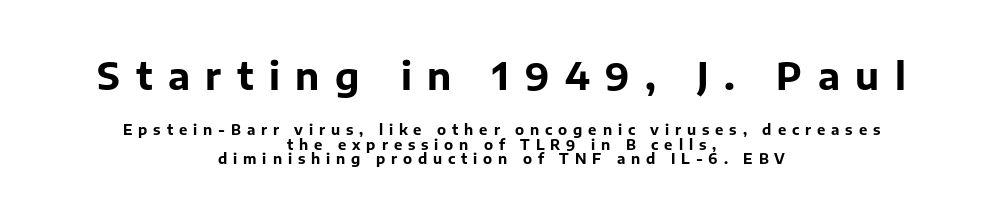
The image shows 37 px bold sans-serif type, upright; set centered, tight line spacing (1.06x), unusually wide letter spacing (+0.42 em), not underlined; the first (top) block is 2.64x larger; low stroke contrast and a medium x-height.
